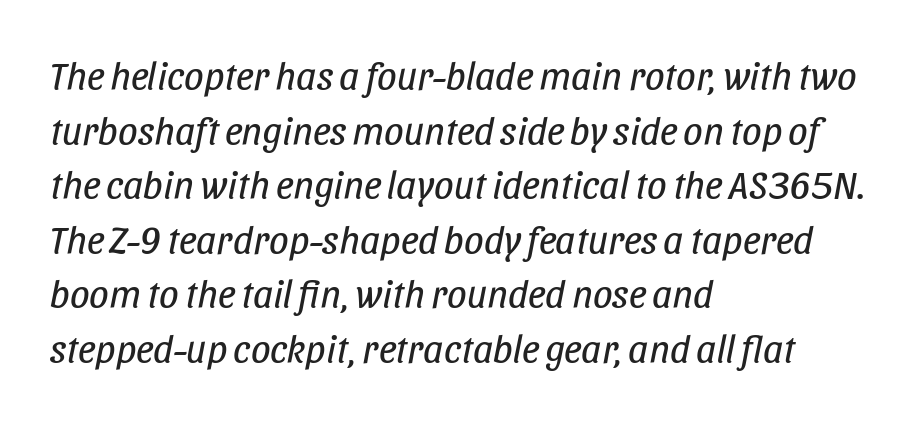
Ink coverage per letter is moderate at most. The letters are slanted; this is an italic face. These lines are rendered in a variable-pitch font. Caption: standard tracking, unaltered. The text block is weighted toward the left margin, trailing off unevenly rightward. The space directly below the letters is spotless.
